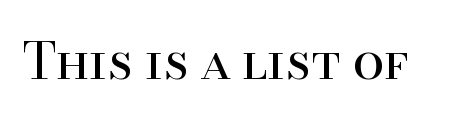
The image shows 50 px regular-weight serif type, upright; set normal letter spacing, not underlined; high stroke contrast and a small x-height.
